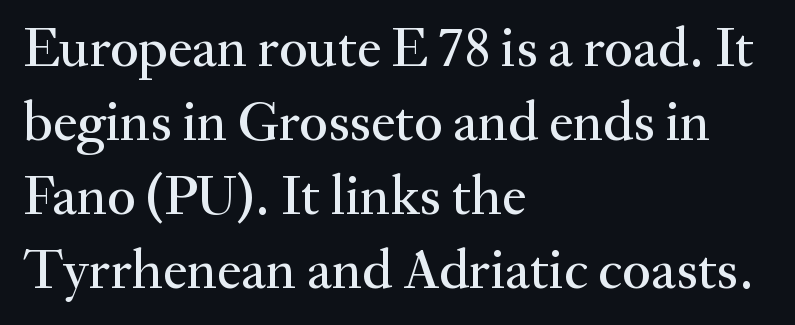
All the whitespace from short lines collects on the right. Classification — serif. Underlining? Definitely not there. The type is set solid horizontally, with unmodified tracking. The font's upright variant was chosen for this text. Regular leading.
